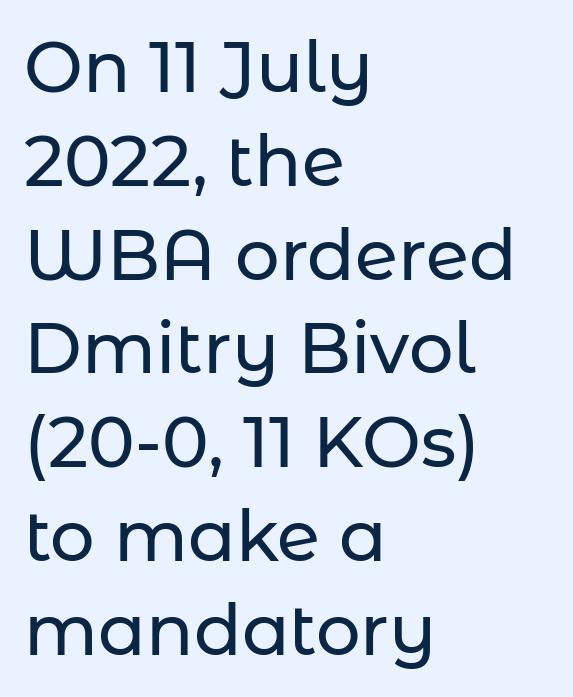
The image shows 70 px sans-serif type, upright; set left-aligned, normal line spacing (1.34x), normal letter spacing, not underlined; low stroke contrast and a medium x-height.
